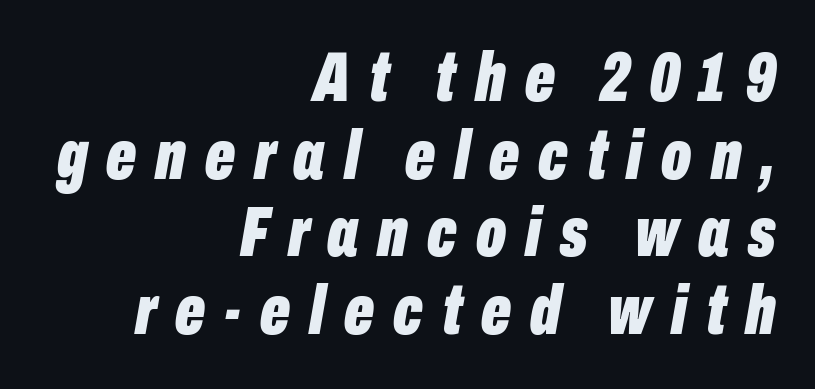
{"italic": "yes", "lean": "right", "slant_degrees": 10, "bold": "yes", "weight": "bold", "width": "condensed", "stroke_contrast": "low", "x_height": "medium", "monospaced": "no", "underline": "no", "align": "right", "line_spacing": "tight", "line_spacing_ratio": 1.11, "letter_spacing": "wide", "letter_spacing_em": 0.27, "glyph_px": 70}
